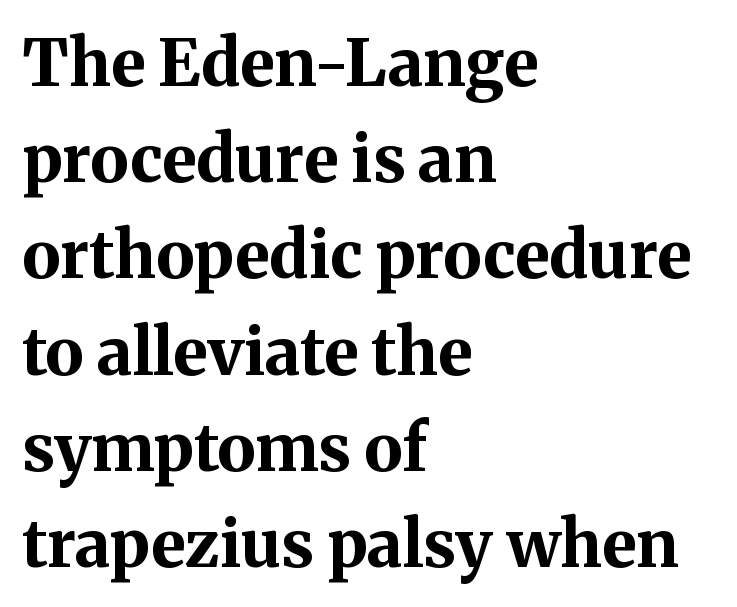
The image shows 65 px bold serif type, upright; set left-aligned, normal line spacing (1.48x), normal letter spacing, not underlined; medium stroke contrast and a medium x-height.
